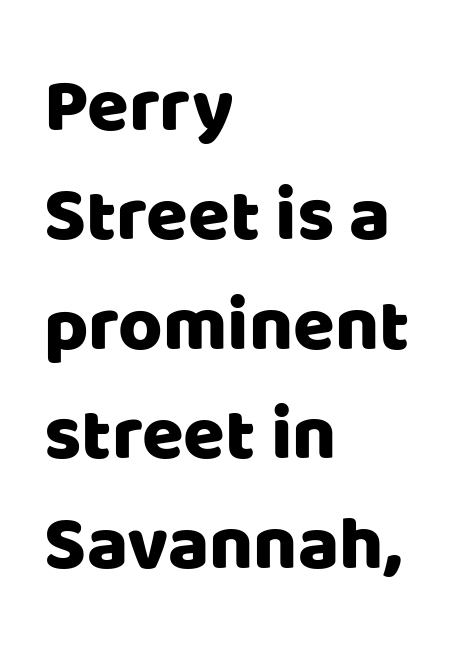
The image shows 76 px sans-serif type, upright; set left-aligned, normal line spacing (1.44x), normal letter spacing, not underlined; low stroke contrast and a large x-height.
